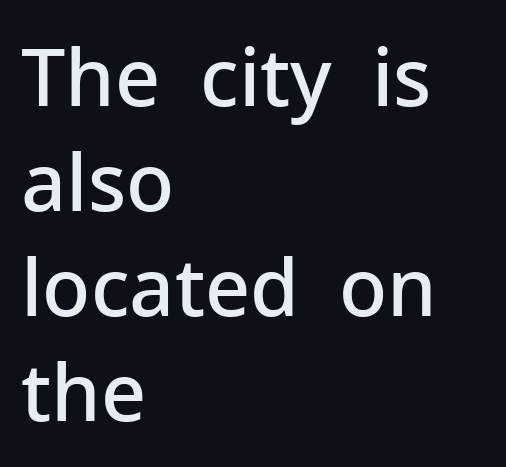
The setting favours the left margin, as ordinary paragraphs usually do. Note the varied advance widths — an 'i' is clearly narrower than an 'm'. You can tell it's not italic because the verticals are truly vertical. These lines carry some extra weight — a demibold, not a full bold. This sample uses a sans-serif face. Check under the words: just untouched page.
